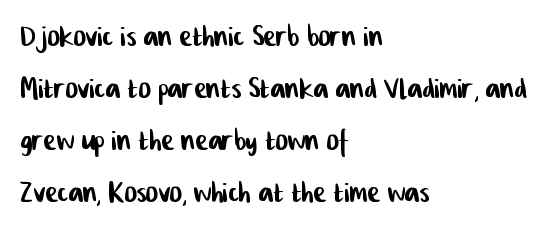
{"serif": "no", "width": "condensed", "stroke_contrast": "low", "x_height": "medium", "monospaced": "no", "underline": "no", "align": "left", "line_spacing": "normal", "line_spacing_ratio": 1.37, "letter_spacing": "normal", "letter_spacing_em": 0.0, "glyph_px": 38}
